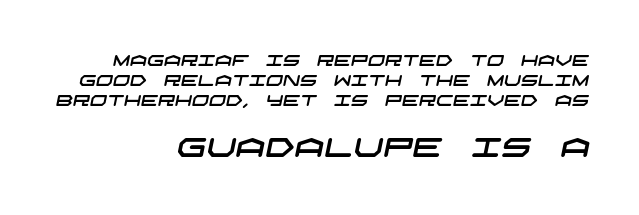
Q: Is the text underlined? A: No.
Q: How is the paragraph aligned? A: Right-aligned.
Q: Is the spacing between letters normal or unusually wide? A: Normal.
Q: Is the spacing between lines tight, normal or loose? A: Normal.
Q: Which block of text is set in a larger size, the first (top) or the second (bottom)? A: The second (bottom) one.
